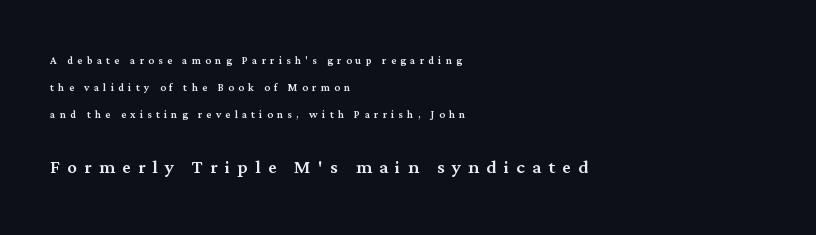
Students, observe: this is what heavily led, spacious text looks like. Substantial extra tracking has been applied to these lines. Posture: straight, roman, zero tilt. The letters in the lower block stand taller than those in the block above. A student would call this left alignment; a typographer would say flush left, rag right. This rendering features lettering with no underline.
